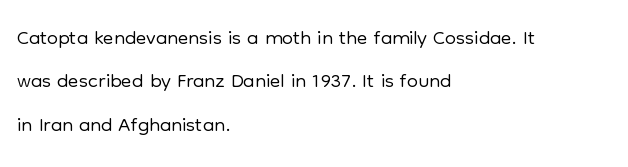
Q: Is the text bold? A: No.
Q: Is the text italic (slanted)? A: No, it is upright.
Q: Is the typeface a serif or a sans-serif typeface? A: Sans-serif.
Q: Is the text underlined? A: No.
Q: How is the paragraph aligned? A: Left-aligned.
Q: Is the spacing between letters normal or unusually wide? A: Normal.
Q: Is the spacing between lines tight, normal or loose? A: Normal.
Q: Width (condensed, normal, or wide)? A: Normal.
Q: Stroke contrast? A: Low.
Q: x-height? A: Medium.
Q: Monospaced? A: No.
